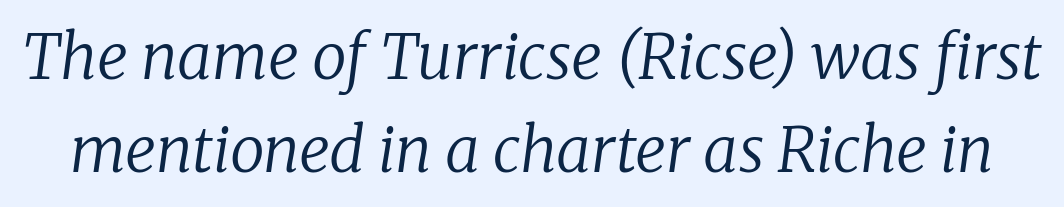
The image shows 62 px regular-weight serif type, italic (leaning right); set normal line spacing (1.5x), normal letter spacing, not underlined; low stroke contrast and a medium x-height.
